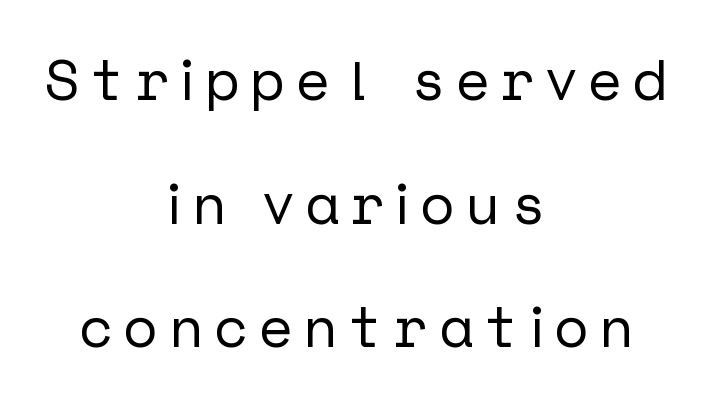
{"serif": "no", "italic": "no", "width": "normal", "stroke_contrast": "low", "x_height": "medium", "underline": "no", "align": "center", "line_spacing": "loose", "line_spacing_ratio": 2.17, "letter_spacing": "wide", "letter_spacing_em": 0.2, "glyph_px": 57}
